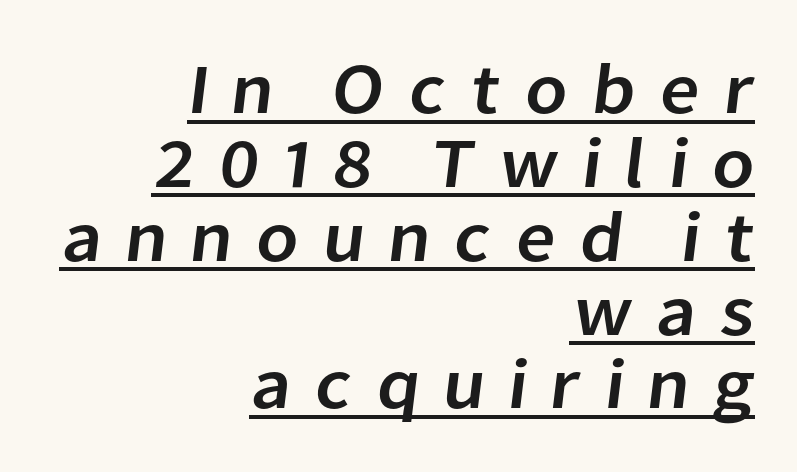
The image shows 71 px sans-serif type; set right-aligned, tight line spacing (1.04x), unusually wide letter spacing (+0.32 em), underlined; low stroke contrast and a medium x-height.
